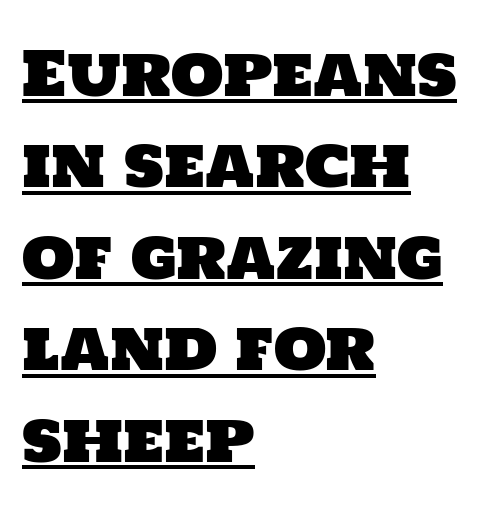
Q: Is the typeface a serif or a sans-serif typeface? A: Sans-serif.
Q: Is the text underlined? A: Yes.
Q: How is the paragraph aligned? A: Left-aligned.
Q: Is the spacing between letters normal or unusually wide? A: Normal.
Q: Is the spacing between lines tight, normal or loose? A: Normal.
Q: Width (condensed, normal, or wide)? A: Normal.
Q: Stroke contrast? A: Low.
Q: x-height? A: Large.
Q: Monospaced? A: No.
